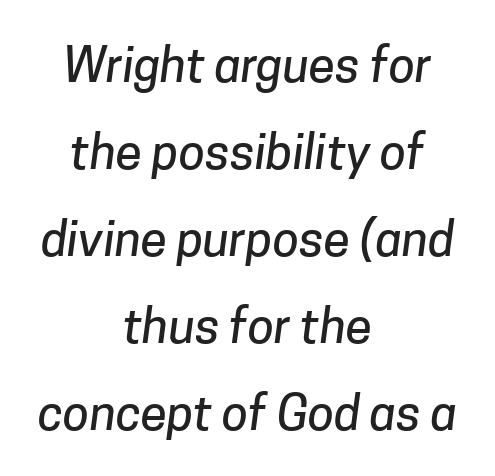
The letters advance in unequal steps, a hallmark of proportional type. To sum up the face: it is a sans, with no serifs. Type without underlining. Nothing unusual about the tracking: characters are spaced as the font intends. Both edges are ragged and mirror each other, which tells us the setting is centered.
